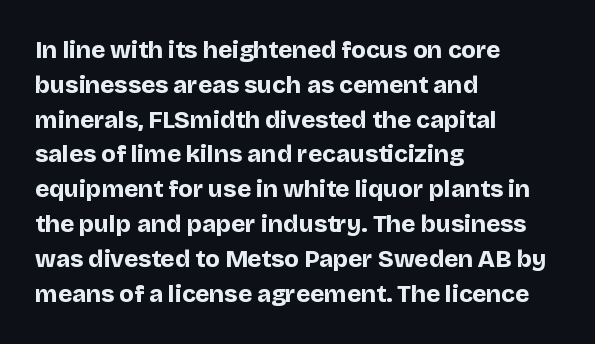
{"italic": "no", "bold": "yes", "underline": "no", "align": "left", "line_spacing": "normal", "line_spacing_ratio": 1.45, "letter_spacing": "normal", "letter_spacing_em": 0.0, "glyph_px": 24}
